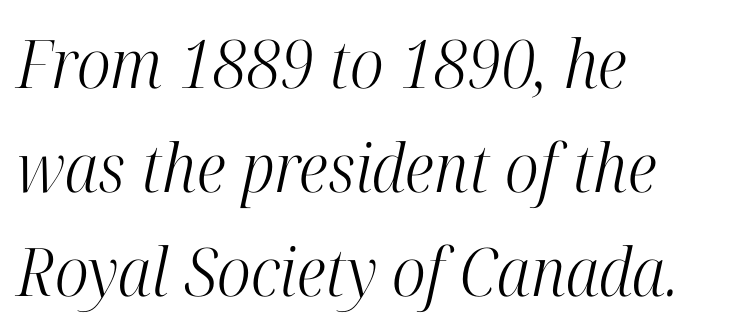
{"serif": "yes", "italic": "yes", "lean": "right", "slant_degrees": 12, "bold": "no", "weight": "light", "width": "condensed", "stroke_contrast": "high", "x_height": "medium", "monospaced": "no", "underline": "no", "align": "left", "line_spacing": "normal", "line_spacing_ratio": 1.55, "letter_spacing": "normal", "letter_spacing_em": 0.0, "glyph_px": 67}
